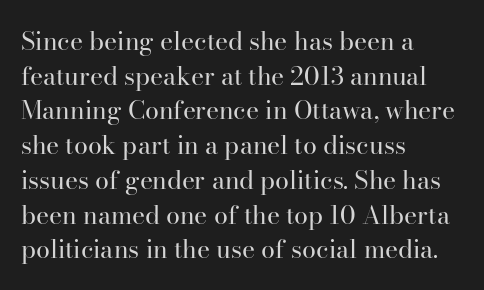
The image shows 25 px text type, upright; set left-aligned, normal line spacing (1.39x), normal letter spacing, not underlined.
